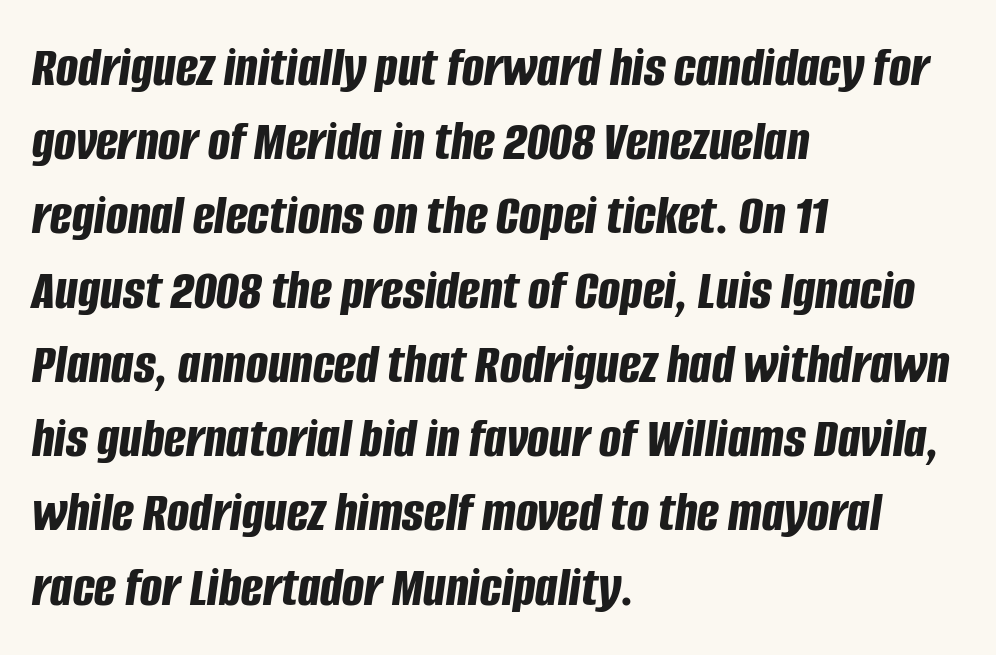
The typesetter chose a ragged-right arrangement here. Heft: maximum for text — a bold. Varying glyph widths throughout — classic text-font behaviour. Designer's note — italics engaged.
